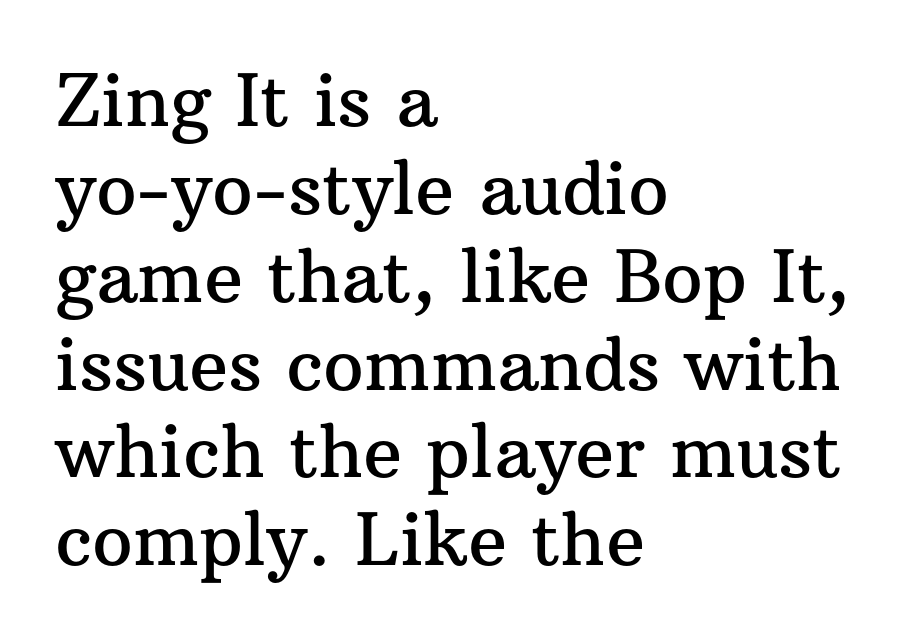
The area under the type is left untouched. These lines keep a tight, regular rhythm from letter to letter. Do the letters lean? They stand straight. If you drew a ruler down the left edge, every line would touch it. The glyphs in this specimen are seriffed.
